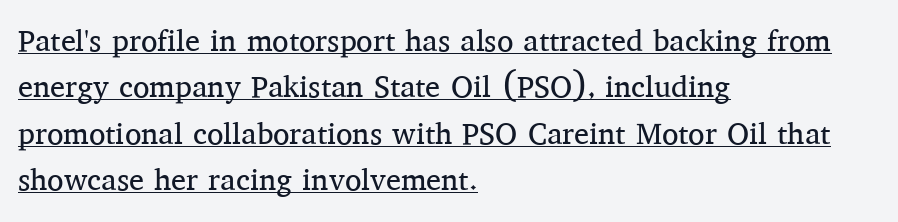
The image shows 30 px regular-weight serif type, upright; set left-aligned, normal line spacing (1.55x), normal letter spacing, underlined; medium stroke contrast and a medium x-height.
